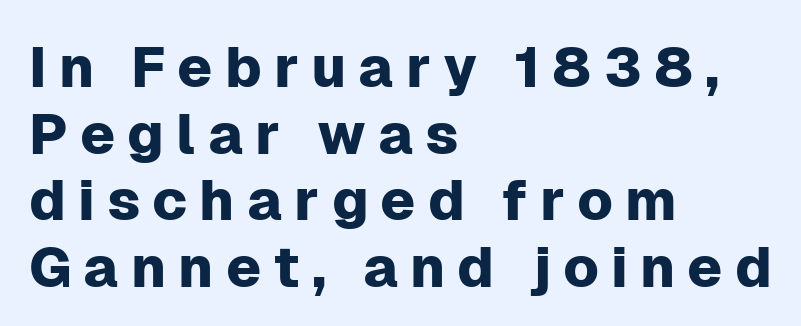
The passage shown is typed in a proportional face where columns would drift. Visually the block forms a straight wall on the left and a jagged coastline on the right. Every character sits straight up, as roman type does. Underline: absent. The rendering inserts visible extra space after every character. Unlike a traditional serif, this face leaves its strokes unadorned.
